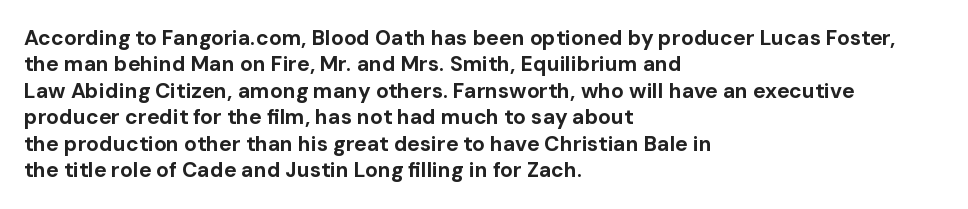
Q: Is the text bold? A: Yes.
Q: Is the text italic (slanted)? A: No, it is upright.
Q: Is the text underlined? A: No.
Q: How is the paragraph aligned? A: Left-aligned.
Q: Is the spacing between letters normal or unusually wide? A: Normal.
Q: Is the spacing between lines tight, normal or loose? A: Normal.
